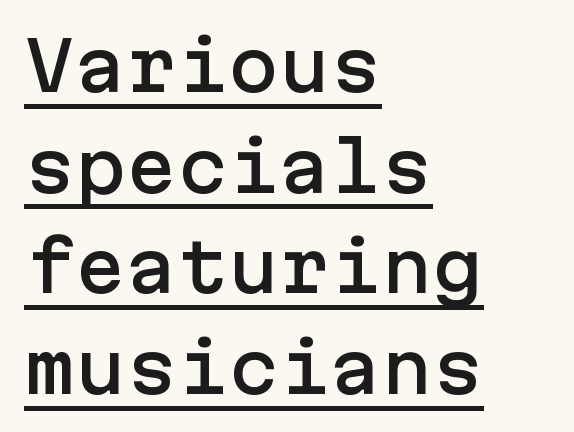
Q: Is the text italic (slanted)? A: No, it is upright.
Q: Is the typeface a serif or a sans-serif typeface? A: Sans-serif.
Q: Is the text underlined? A: Yes.
Q: How is the paragraph aligned? A: Left-aligned.
Q: Is the spacing between letters normal or unusually wide? A: Normal.
Q: Is the spacing between lines tight, normal or loose? A: Normal.
Q: Width (condensed, normal, or wide)? A: Normal.
Q: Stroke contrast? A: Low.
Q: x-height? A: Medium.
